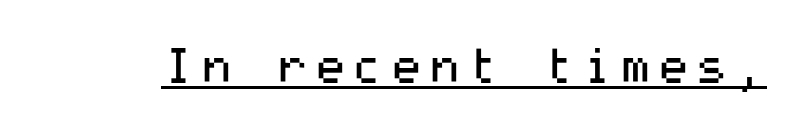
Q: Is the text bold? A: No.
Q: Is the text italic (slanted)? A: No, it is upright.
Q: Is the typeface a serif or a sans-serif typeface? A: Sans-serif.
Q: Is the text underlined? A: Yes.
Q: Width (condensed, normal, or wide)? A: Wide.
Q: Stroke contrast? A: Medium.
Q: x-height? A: Medium.
